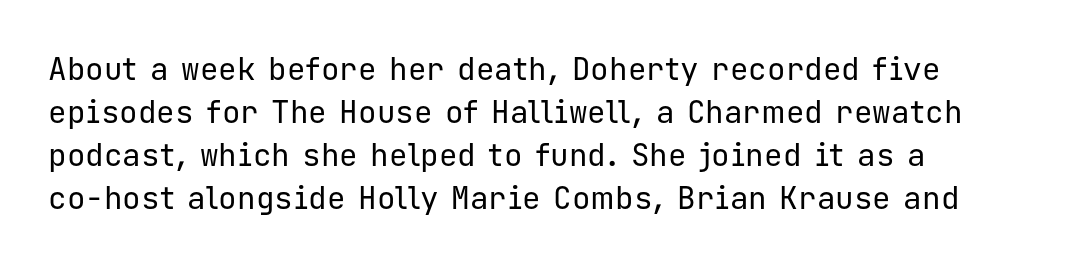
Think of a typewriter: that constant character pitch is what you see here. The gap between lines stays unmarked. Honestly, the letter spacing is just normal — you wouldn't notice it. Do the letters lean? They stand straight. All the whitespace from short lines collects on the right. The glyphs in this specimen are sans serif.
